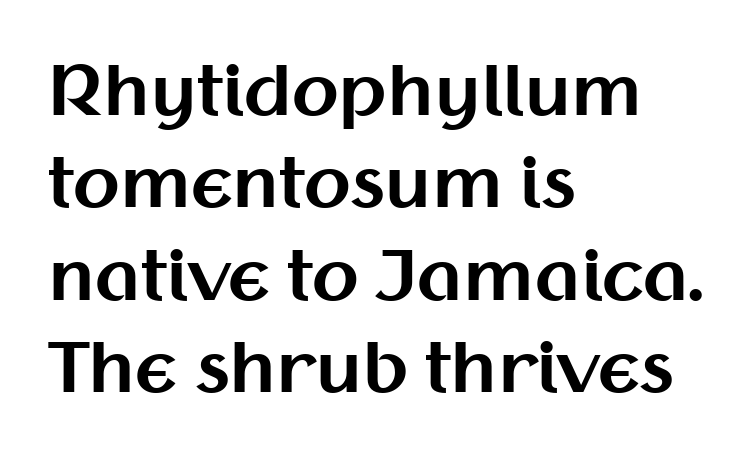
Rows of type keep a routine distance in the vertical direction. These lines are rendered in a variable-pitch font. Stroke thickness is high; the sample reads as a true bold. Nobody drew a line under any word here.
